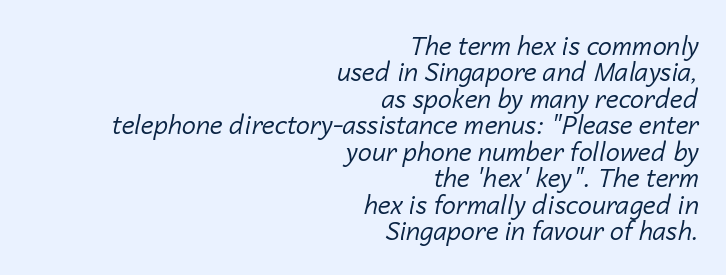
Quick note: underline off. Look at the tracking — it's just the regular setting, nothing added. The passage shown stacks its lines with hardly any gap. The whole block is typeset with a tilt. Where is the straight margin? On the right.
